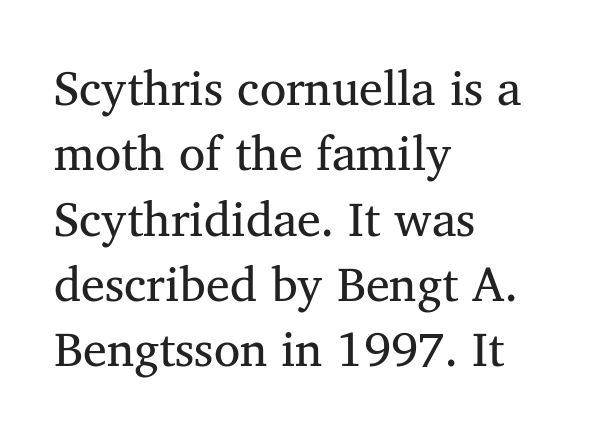
Students, note that the glyphs here touch the page at normal intervals. The passage shown is typed in a proportional face where columns would drift. Unlike a clean sans, this face finishes its strokes with serifs. The rows are spaced the way most documents space them. This sample uses an upright cut, with every glyph sitting square on the baseline. The baseline area is clear.
